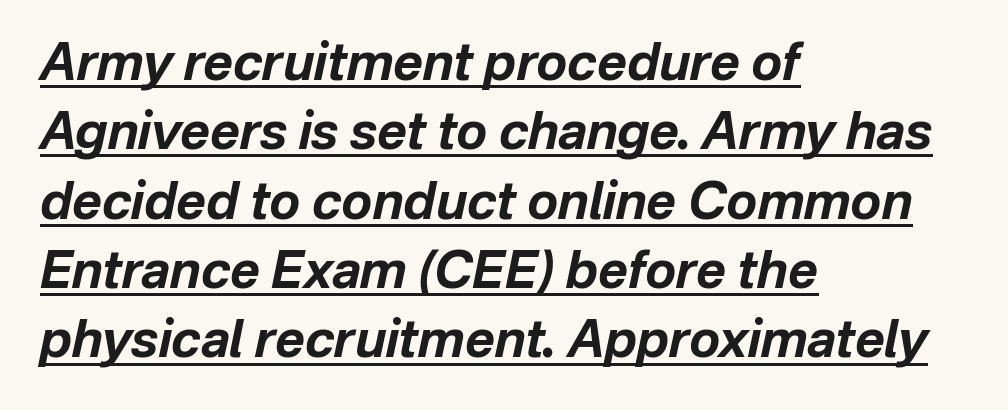
{"italic": "yes", "lean": "right", "slant_degrees": 12, "bold": "yes", "weight": "bold", "width": "normal", "stroke_contrast": "low", "x_height": "medium", "monospaced": "no", "underline": "yes", "align": "left", "line_spacing": "normal", "line_spacing_ratio": 1.36, "letter_spacing": "normal", "letter_spacing_em": 0.0, "glyph_px": 51}
